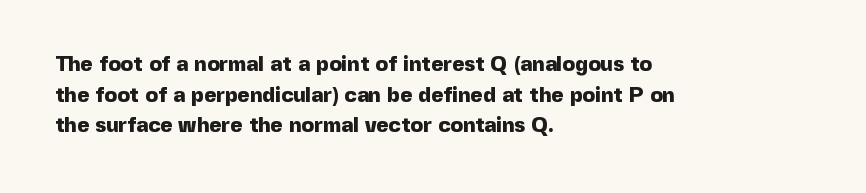
{"italic": "no", "bold": "yes", "underline": "no", "align": "left", "line_spacing": "normal", "line_spacing_ratio": 1.46, "letter_spacing": "normal", "letter_spacing_em": 0.0, "glyph_px": 21}
